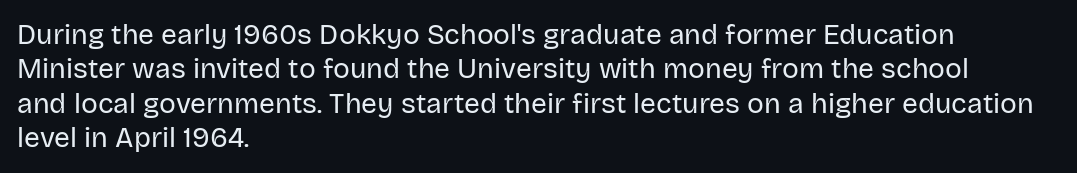
The words here are not underlined. Layout note: lines flush left. The characters display no serif detailing; their extremities are plain. The type is set solid horizontally, with unmodified tracking.
